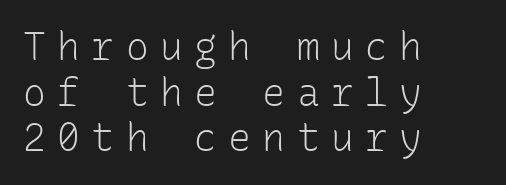
{"serif": "no", "italic": "no", "bold": "no", "weight": "light", "width": "normal", "stroke_contrast": "low", "x_height": "medium", "monospaced": "yes", "underline": "no", "align": "left", "line_spacing_ratio": 1.2, "letter_spacing": "wide", "letter_spacing_em": 0.3, "glyph_px": 38}
